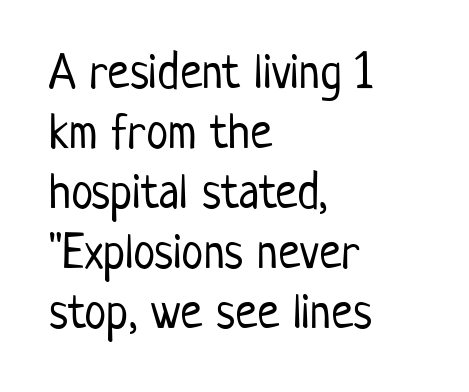
{"serif": "no", "italic": "no", "bold": "no", "weight": "light", "width": "condensed", "stroke_contrast": "low", "x_height": "medium", "monospaced": "no", "underline": "no", "align": "left", "line_spacing_ratio": 1.2, "letter_spacing": "normal", "letter_spacing_em": 0.0, "glyph_px": 50}
